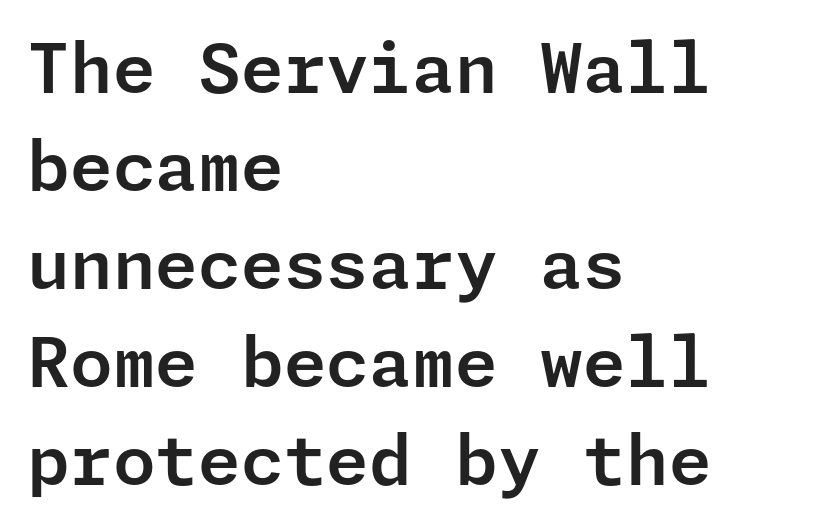
Q: Is the text italic (slanted)? A: No, it is upright.
Q: Is the typeface a serif or a sans-serif typeface? A: Sans-serif.
Q: Is the text underlined? A: No.
Q: How is the paragraph aligned? A: Left-aligned.
Q: Is the spacing between letters normal or unusually wide? A: Normal.
Q: Is the spacing between lines tight, normal or loose? A: Normal.
Q: Width (condensed, normal, or wide)? A: Normal.
Q: Stroke contrast? A: Low.
Q: x-height? A: Medium.
